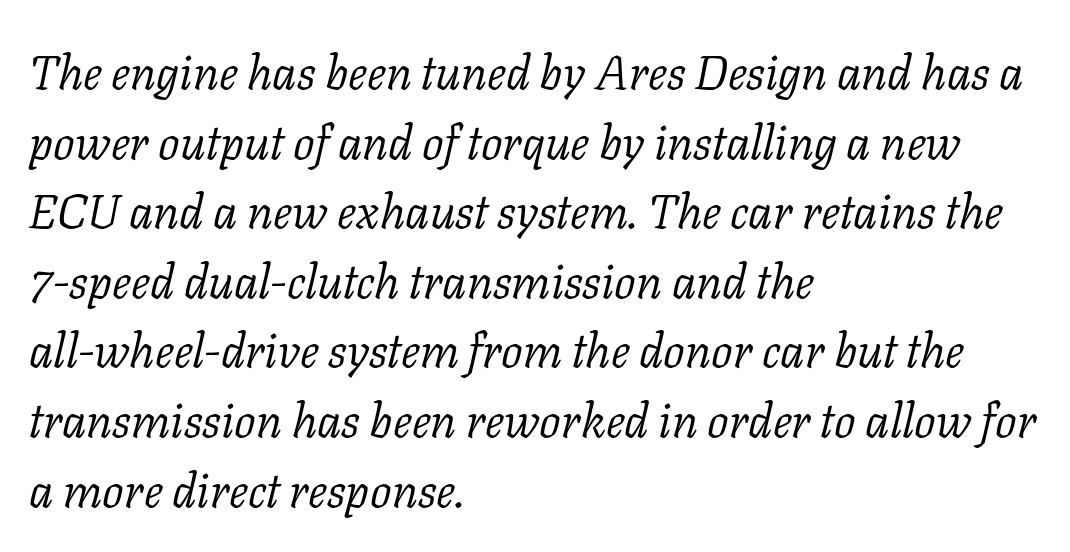
Q: Is the text bold? A: No.
Q: Is the text italic (slanted)? A: Yes, it leans right by about 11 degrees.
Q: Is the typeface a serif or a sans-serif typeface? A: Serif.
Q: Is the text underlined? A: No.
Q: How is the paragraph aligned? A: Left-aligned.
Q: Is the spacing between letters normal or unusually wide? A: Normal.
Q: Is the spacing between lines tight, normal or loose? A: Normal.
Q: Width (condensed, normal, or wide)? A: Normal.
Q: Stroke contrast? A: Low.
Q: x-height? A: Medium.
Q: Monospaced? A: No.
